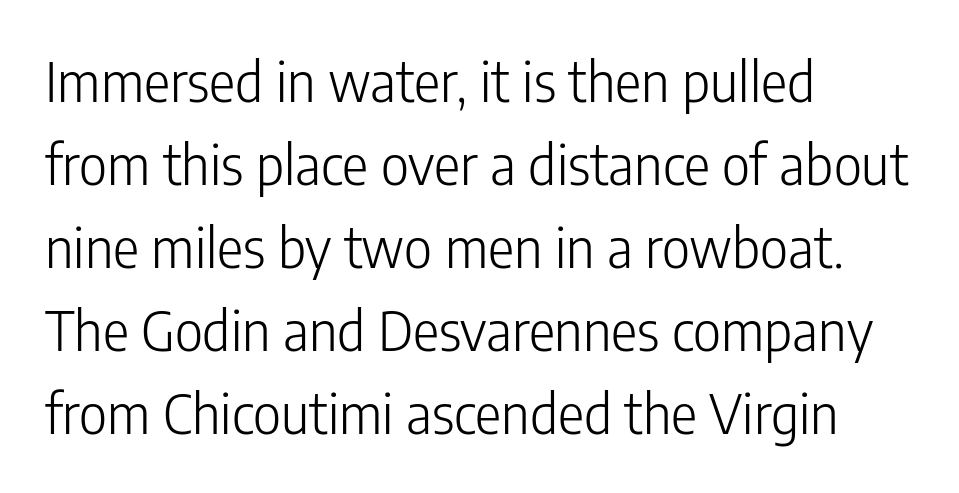
Q: Is the text bold? A: No.
Q: Is the text italic (slanted)? A: No, it is upright.
Q: Is the typeface a serif or a sans-serif typeface? A: Sans-serif.
Q: Is the text underlined? A: No.
Q: How is the paragraph aligned? A: Left-aligned.
Q: Is the spacing between letters normal or unusually wide? A: Normal.
Q: Is the spacing between lines tight, normal or loose? A: Normal.
Q: Width (condensed, normal, or wide)? A: Condensed.
Q: Stroke contrast? A: Low.
Q: x-height? A: Medium.
Q: Monospaced? A: No.
